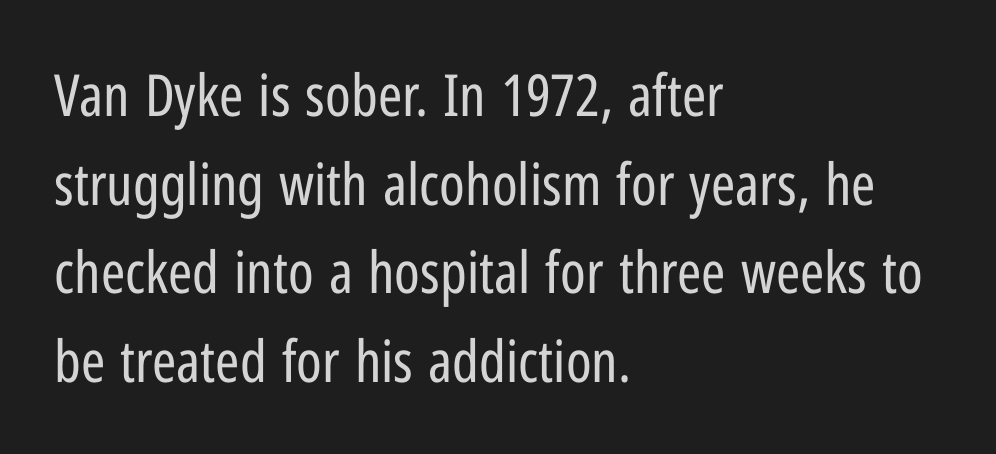
Q: Is the text bold? A: No.
Q: Is the text italic (slanted)? A: No, it is upright.
Q: Is the typeface a serif or a sans-serif typeface? A: Sans-serif.
Q: Is the text underlined? A: No.
Q: How is the paragraph aligned? A: Left-aligned.
Q: Is the spacing between letters normal or unusually wide? A: Normal.
Q: Is the spacing between lines tight, normal or loose? A: Normal.
Q: Width (condensed, normal, or wide)? A: Condensed.
Q: Stroke contrast? A: Low.
Q: x-height? A: Medium.
Q: Monospaced? A: No.
